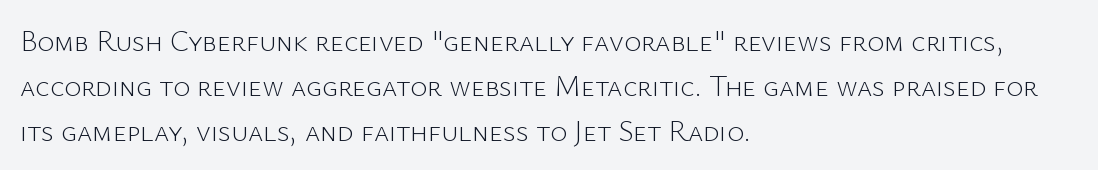
Stroke thickness stays within the range of a standard reading face or lighter. Clear beneath every line of the passage. A normal amount of white space separates one row of letters from the next. Horizontally, the lines are justified to the leading edge only.
